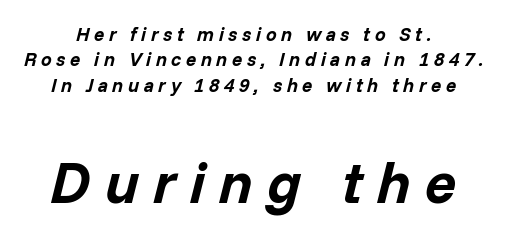
The image shows 58 px bold type, italic (leaning right); set normal line spacing (1.34x), unusually wide letter spacing (+0.24 em), not underlined; the second (bottom) block is 3.05x larger; low stroke contrast and a medium x-height.
